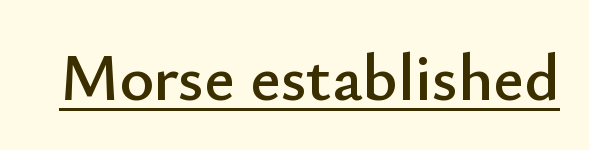
Q: Is the text italic (slanted)? A: No, it is upright.
Q: Is the typeface a serif or a sans-serif typeface? A: Sans-serif.
Q: Is the text underlined? A: Yes.
Q: Is the spacing between letters normal or unusually wide? A: Normal.
Q: Width (condensed, normal, or wide)? A: Normal.
Q: Stroke contrast? A: Low.
Q: x-height? A: Small.
Q: Monospaced? A: No.
